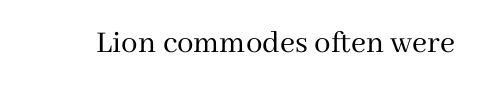
{"serif": "yes", "italic": "no", "bold": "no", "weight": "regular", "width": "normal", "stroke_contrast": "medium", "x_height": "medium", "monospaced": "no", "underline": "no", "letter_spacing": "normal", "letter_spacing_em": 0.0, "glyph_px": 33}
